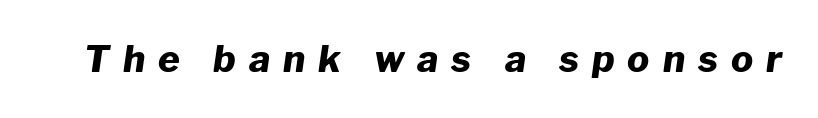
Q: Is the text bold? A: Yes.
Q: Is the text italic (slanted)? A: Yes, it leans right by about 8 degrees.
Q: Is the text underlined? A: No.
Q: Is the spacing between letters normal or unusually wide? A: Unusually wide.
Q: Width (condensed, normal, or wide)? A: Normal.
Q: Stroke contrast? A: Low.
Q: x-height? A: Medium.
Q: Monospaced? A: No.
